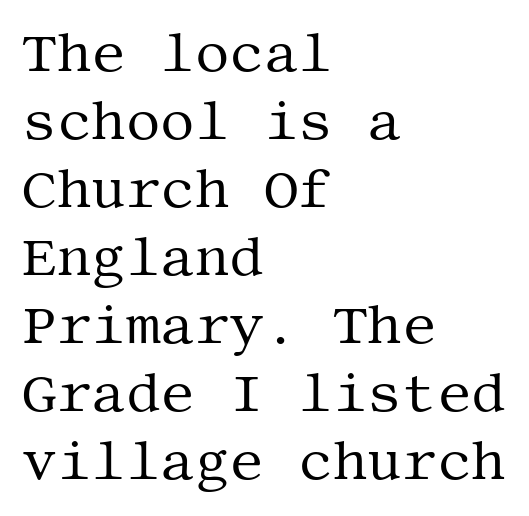
Q: Is the text bold? A: No.
Q: Is the text italic (slanted)? A: No, it is upright.
Q: Is the typeface a serif or a sans-serif typeface? A: Serif.
Q: Is the text underlined? A: No.
Q: How is the paragraph aligned? A: Left-aligned.
Q: Is the spacing between letters normal or unusually wide? A: Normal.
Q: Is the spacing between lines tight, normal or loose? A: Normal.
Q: Width (condensed, normal, or wide)? A: Normal.
Q: Stroke contrast? A: Medium.
Q: x-height? A: Large.
